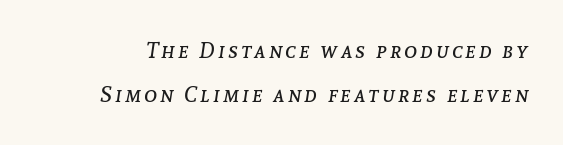
There's an unmistakable incline to the writing here. Anything drawn beneath the words? Only blank space. Weight: regular or lighter. Compared with typical paragraphs, the rows here are farther apart.
